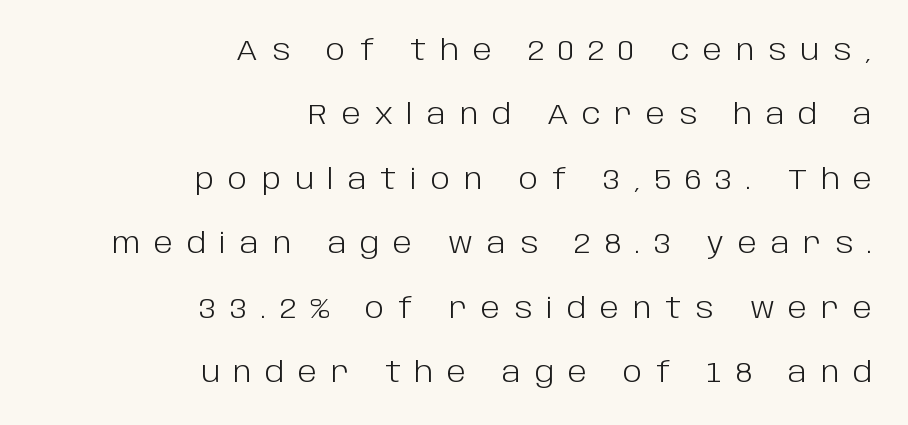
Q: Is the text bold? A: No.
Q: Is the text italic (slanted)? A: No, it is upright.
Q: Is the typeface a serif or a sans-serif typeface? A: Sans-serif.
Q: Is the text underlined? A: No.
Q: How is the paragraph aligned? A: Right-aligned.
Q: Is the spacing between letters normal or unusually wide? A: Unusually wide.
Q: Is the spacing between lines tight, normal or loose? A: Loose.
Q: Width (condensed, normal, or wide)? A: Normal.
Q: Stroke contrast? A: Low.
Q: x-height? A: Large.
Q: Monospaced? A: No.
